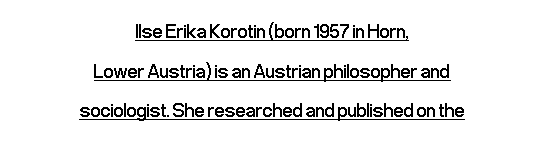
Both edges are ragged and mirror each other, which tells us the setting is centered. Default kerning and tracking; the words read as compact shapes. Ordinary non-slanted type is in use. This sample carries an underscore along the baseline area.
